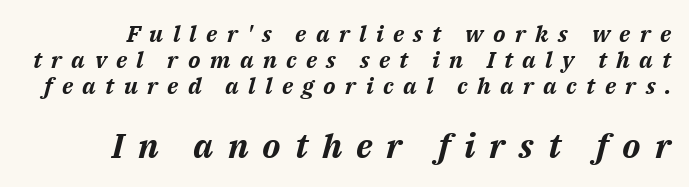
Q: Is the text bold? A: Yes.
Q: Is the text italic (slanted)? A: Yes, it leans right by about 14 degrees.
Q: Is the text underlined? A: No.
Q: Is the spacing between letters normal or unusually wide? A: Unusually wide.
Q: Is the spacing between lines tight, normal or loose? A: Tight.
Q: Which block of text is set in a larger size, the first (top) or the second (bottom)? A: The second (bottom) one.
Q: Width (condensed, normal, or wide)? A: Normal.
Q: Stroke contrast? A: Medium.
Q: x-height? A: Medium.
Q: Monospaced? A: No.
